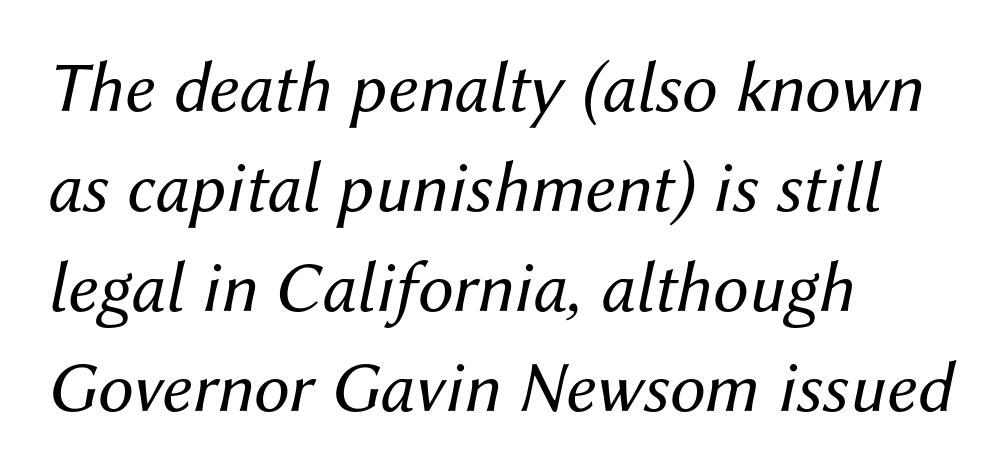
The image shows 72 px regular-weight type, italic (leaning right); set left-aligned, normal line spacing (1.39x), normal letter spacing, not underlined; medium stroke contrast and a medium x-height.
